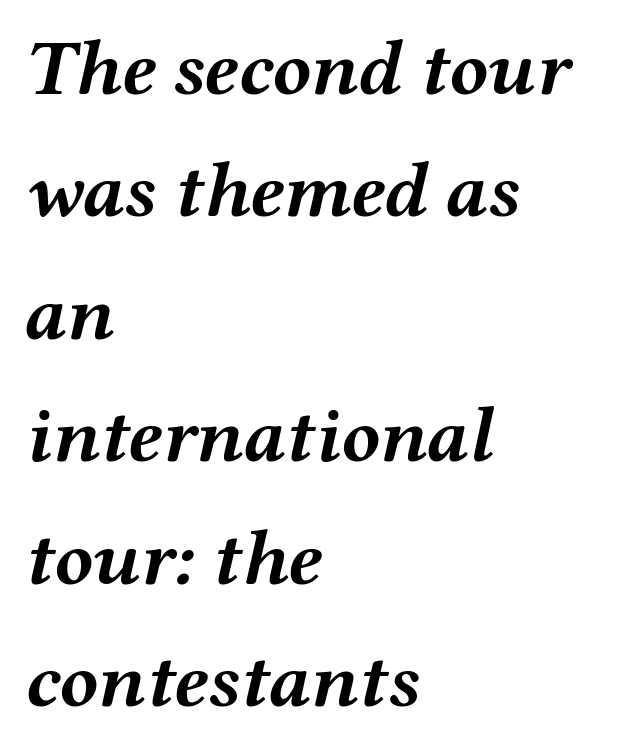
{"italic": "yes", "lean": "right", "slant_degrees": 12, "bold": "yes", "weight": "semibold", "width": "wide", "stroke_contrast": "medium", "x_height": "medium", "monospaced": "no", "underline": "no", "align": "left", "line_spacing": "normal", "line_spacing_ratio": 1.55, "letter_spacing": "normal", "letter_spacing_em": 0.0, "glyph_px": 79}
